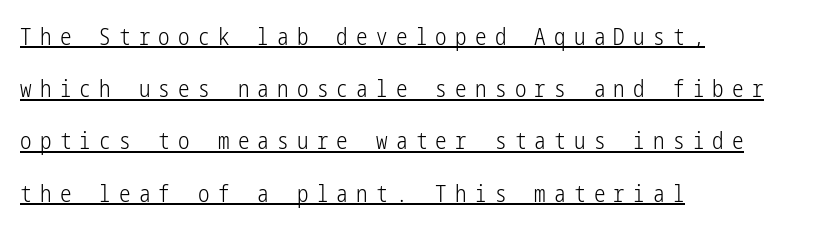
Is the stroke heavy? The answer is a plain regular-or-lighter. The typography opts for an upright posture over an oblique one. The lines are spread far apart with generous leading. These characters rest on top of a visible drawn line. Horizontally, the lines are justified to the leading edge only.
